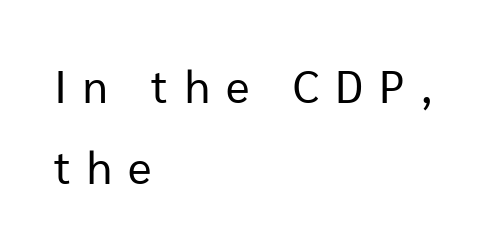
{"serif": "no", "italic": "no", "bold": "no", "weight": "regular", "width": "normal", "stroke_contrast": "low", "x_height": "medium", "monospaced": "no", "underline": "no", "align": "left", "line_spacing_ratio": 1.8, "letter_spacing": "wide", "letter_spacing_em": 0.36, "glyph_px": 45}
